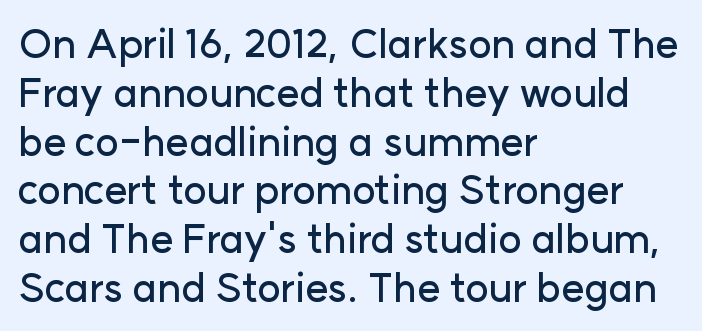
{"serif": "no", "italic": "no", "width": "normal", "stroke_contrast": "low", "x_height": "medium", "monospaced": "no", "underline": "no", "align": "left", "line_spacing_ratio": 1.22, "letter_spacing": "normal", "letter_spacing_em": 0.0, "glyph_px": 40}
